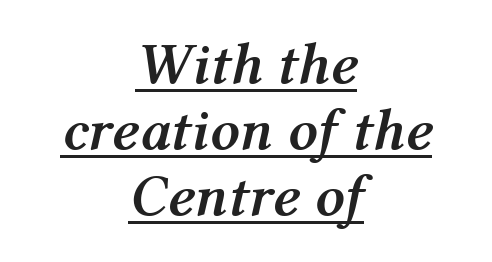
{"italic": "yes", "lean": "right", "slant_degrees": 12, "bold": "yes", "weight": "semibold", "width": "normal", "stroke_contrast": "medium", "x_height": "medium", "monospaced": "no", "underline": "yes", "align": "center", "line_spacing": "tight", "line_spacing_ratio": 1.14, "letter_spacing": "normal", "letter_spacing_em": 0.0, "glyph_px": 58}
